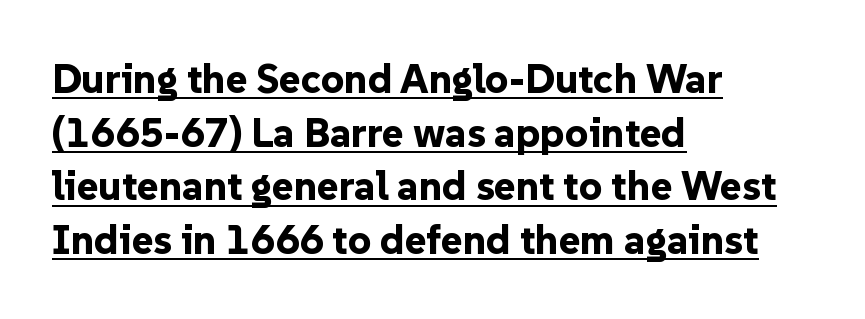
The image shows 41 px bold sans-serif type, upright; set left-aligned, normal line spacing (1.31x), normal letter spacing, underlined; low stroke contrast and a medium x-height.
